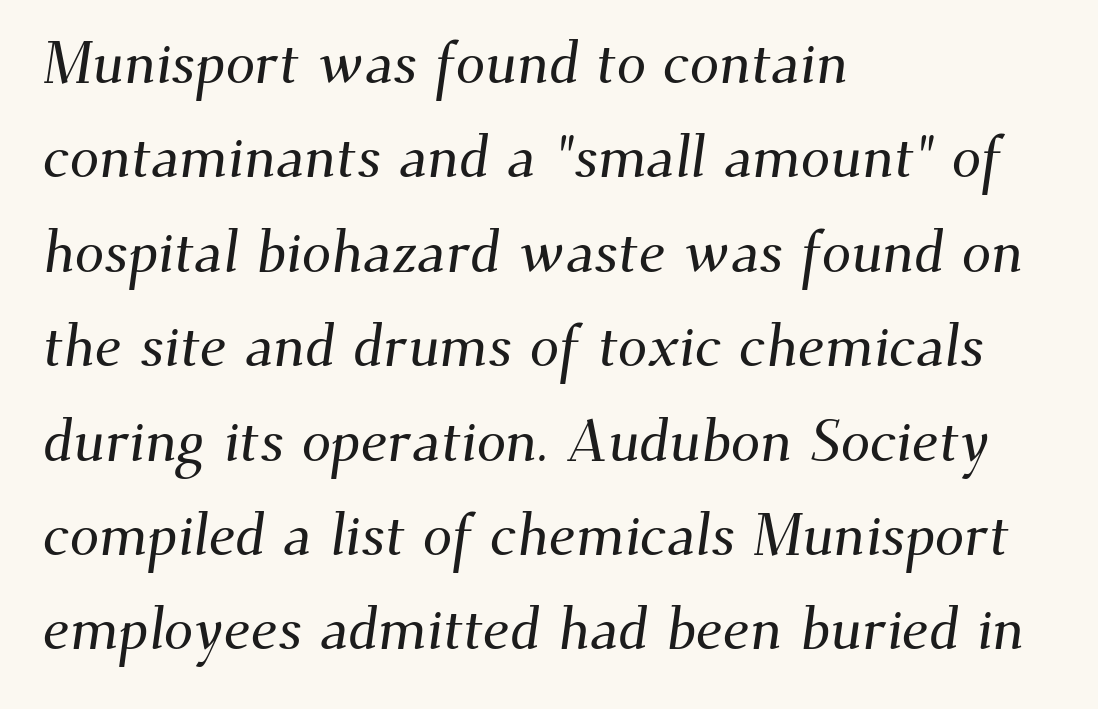
The image shows 59 px serif type; set left-aligned, normal line spacing (1.6x), normal letter spacing, not underlined; medium stroke contrast and a small x-height.
